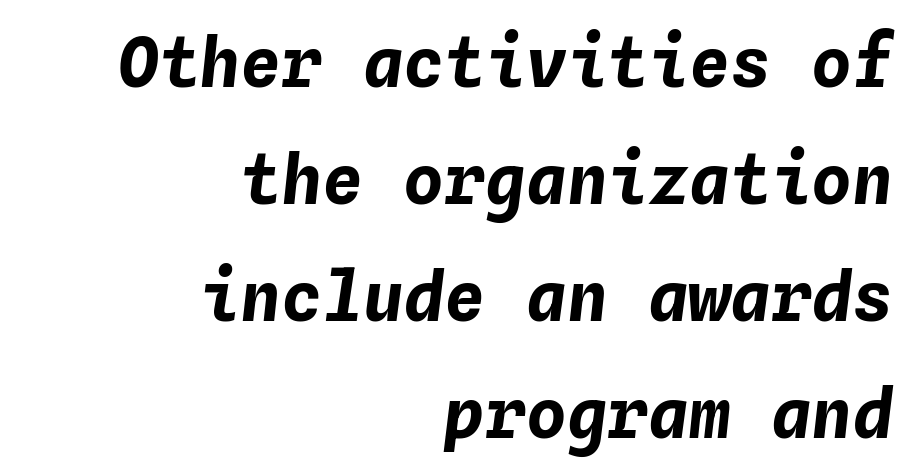
Style check: oblique. Caption: standard tracking, unaltered. Each letter, wide or thin by design, is forced into the same width here. The string is rendered with underlining switched off. Chunky letters — that's bold for sure. Casual observation: everything's shoved over to the right.
